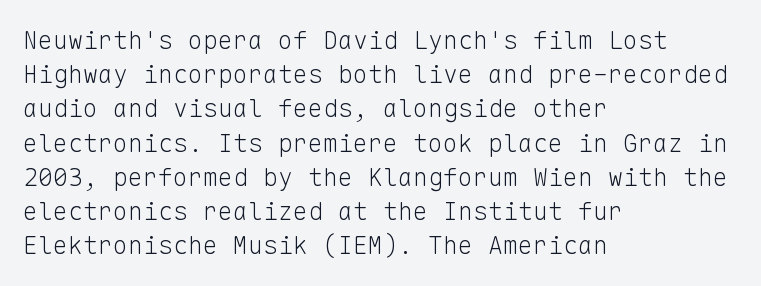
{"italic": "no", "bold": "no", "underline": "no", "align": "left", "line_spacing": "normal", "line_spacing_ratio": 1.37, "letter_spacing": "normal", "letter_spacing_em": 0.0, "glyph_px": 25}
